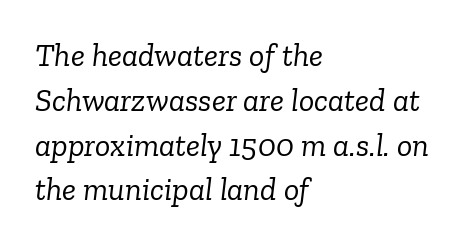
Ink coverage per letter is moderate at most. There's an unmistakable incline to the writing here. The typeface chosen for these lines features serifs. Leading: standard.
